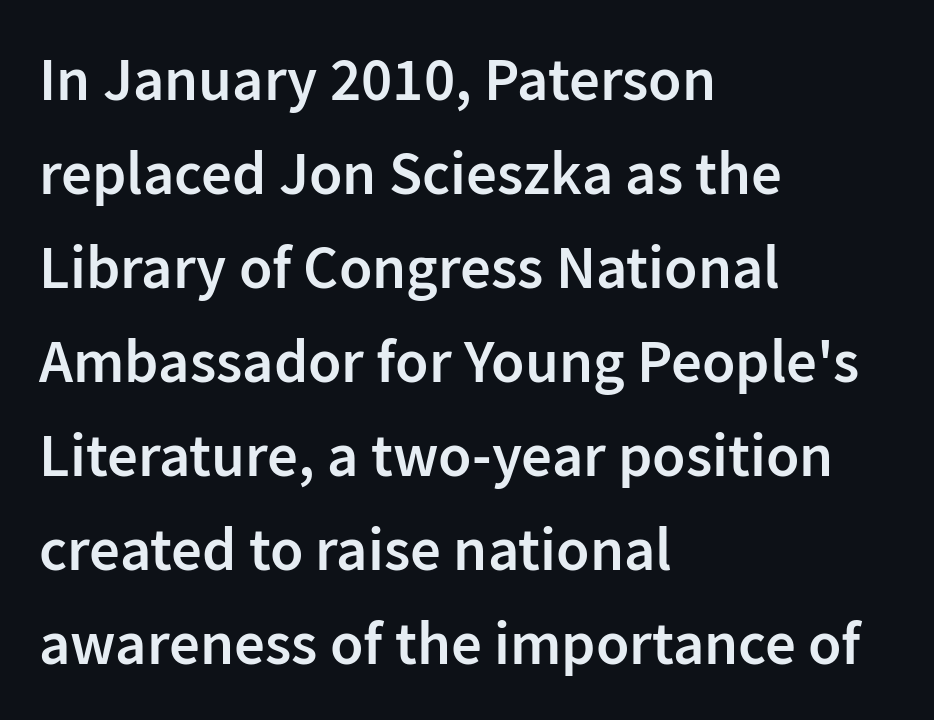
The image shows 61 px semibold sans-serif type, upright; set left-aligned, normal line spacing (1.54x), normal letter spacing, not underlined; low stroke contrast and a medium x-height.
